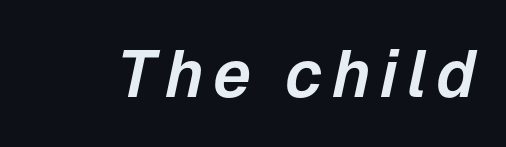
The image shows 66 px text type, italic (leaning right); set not underlined; low stroke contrast and a medium x-height.
